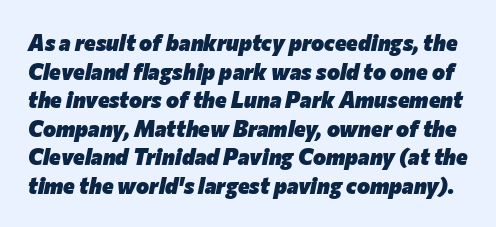
The image shows 22 px bold type, italic (leaning right); set normal line spacing (1.3x), normal letter spacing, not underlined.
